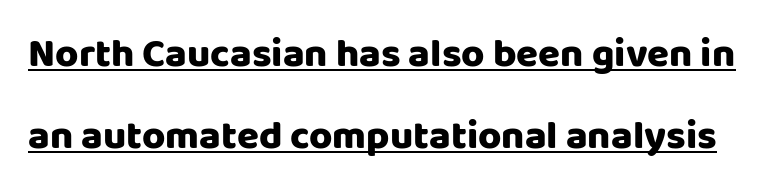
The image shows 40 px sans-serif type, upright; set loose line spacing (2.04x), normal letter spacing, underlined; low stroke contrast and a large x-height.
